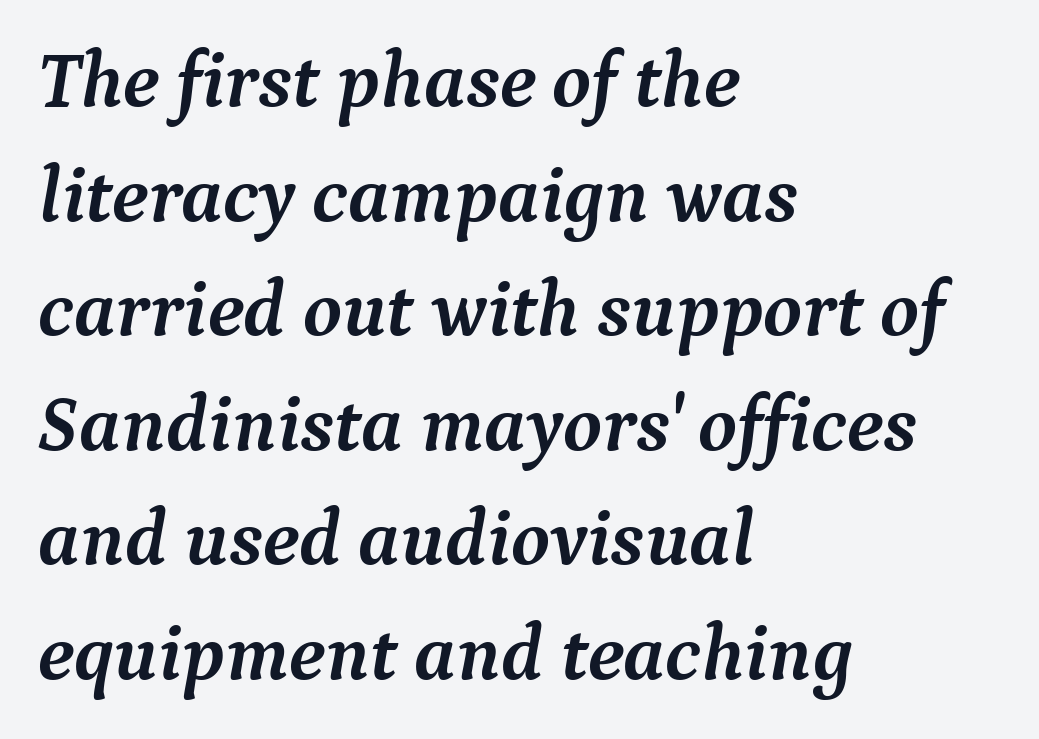
Q: Is the text bold? A: Yes.
Q: Is the text italic (slanted)? A: Yes, it leans right by about 9 degrees.
Q: Is the typeface a serif or a sans-serif typeface? A: Serif.
Q: Is the text underlined? A: No.
Q: How is the paragraph aligned? A: Left-aligned.
Q: Is the spacing between letters normal or unusually wide? A: Normal.
Q: Is the spacing between lines tight, normal or loose? A: Normal.
Q: Width (condensed, normal, or wide)? A: Normal.
Q: Stroke contrast? A: Medium.
Q: x-height? A: Medium.
Q: Monospaced? A: No.
